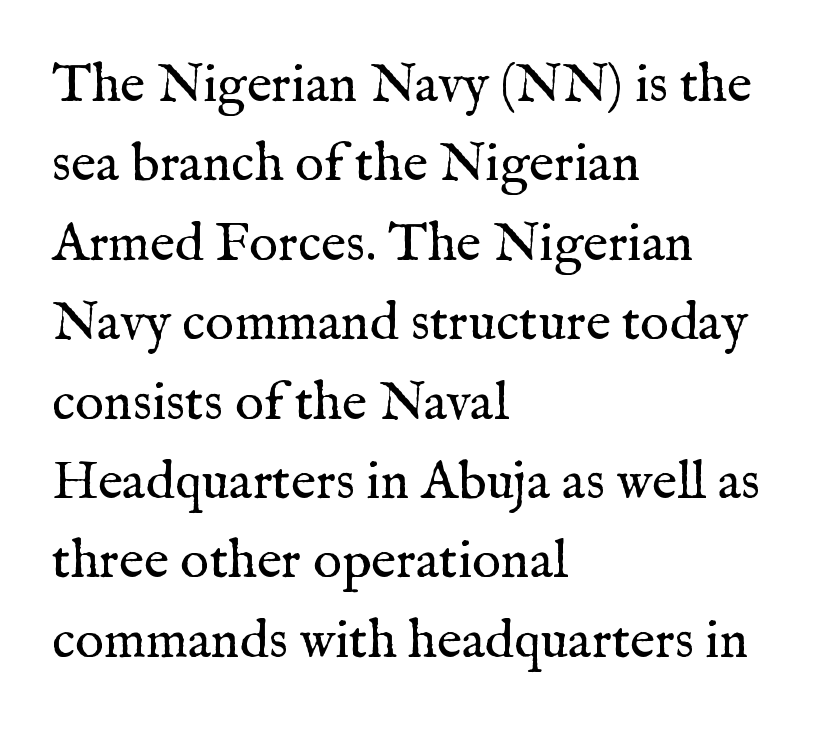
The image shows 54 px regular-weight serif type, upright; set left-aligned, normal line spacing (1.47x), normal letter spacing, not underlined; medium stroke contrast and a medium x-height.
